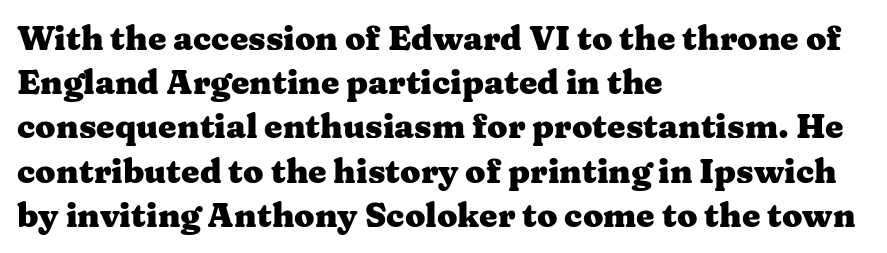
The foot of each line stays bare and open. Students, this is bold: see how much ink each stroke carries. Leftover space on each line is placed entirely after the last word. The designer went with a serif here, giving each stem small feet. The letters stand straight up with perfectly vertical stems.
